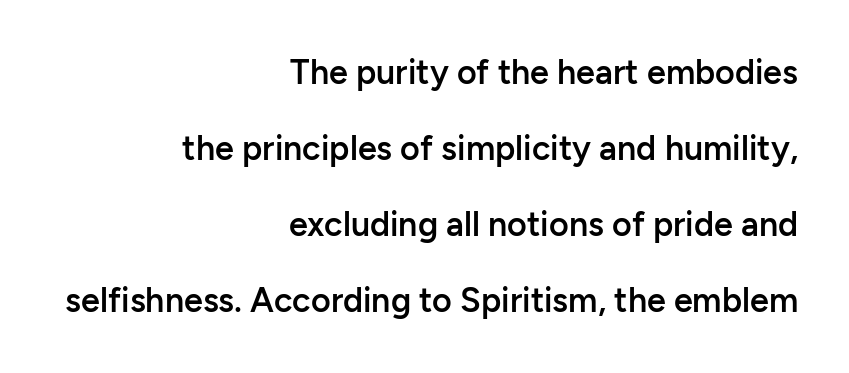
A typesetter would mark this as roman, not italic. These lines keep a tight, regular rhythm from letter to letter. Spacing verdict: proportional, widths tailored to each character. The lines are spread far apart with generous leading. The words here are not underlined.
